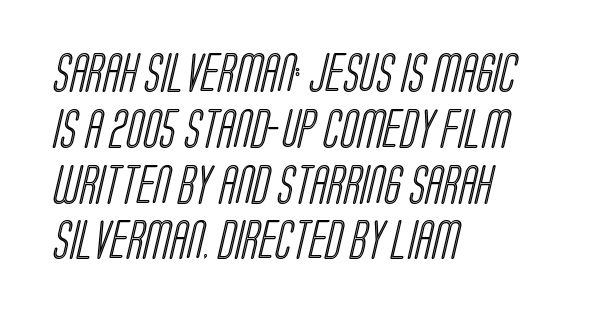
The rendering keeps characters at their native spacing. The lines are quadded left. Rule under the text: the space is simply empty. Proportional: the letters do not fall into vertical columns. The rows are spaced the way most documents space them.
